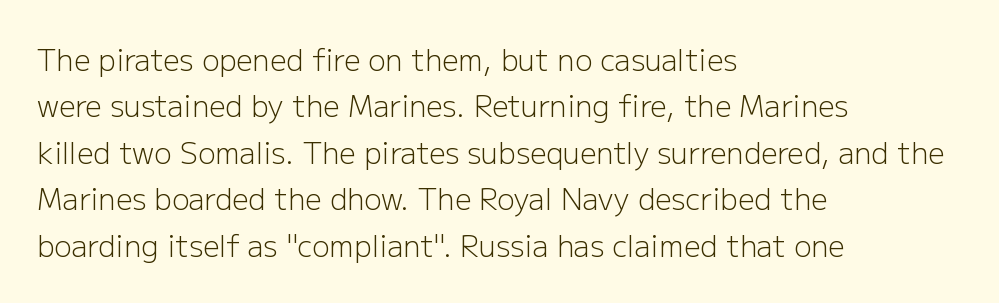
The image shows 29 px light sans-serif type, upright; set left-aligned, normal line spacing (1.6x), normal letter spacing, not underlined; low stroke contrast and a medium x-height.
